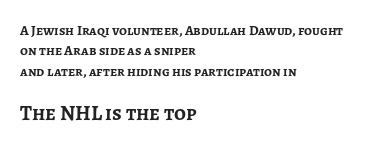
The letters stand straight up with perfectly vertical stems. Between one letter and the next there's only the usual sliver of space. All the whitespace from short lines collects on the right. I'd describe the lettering as bold — thick and assertive.
